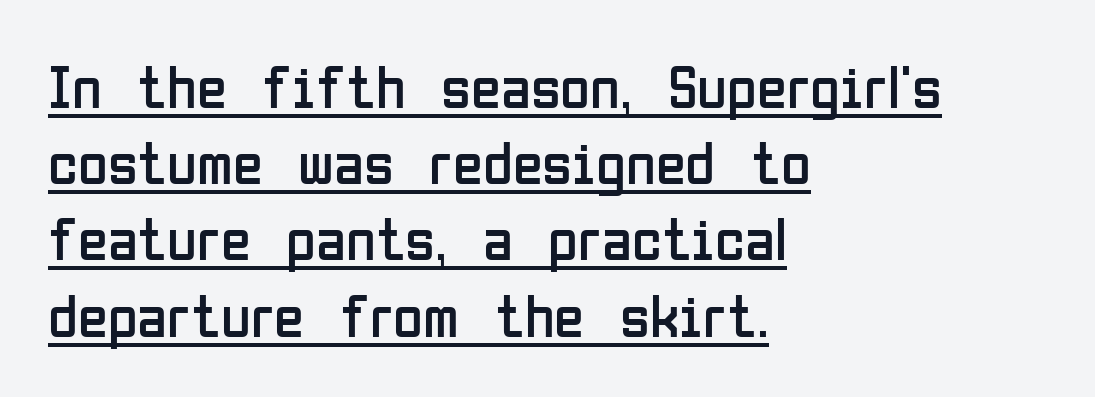
{"serif": "no", "italic": "no", "bold": "no", "weight": "regular", "width": "condensed", "stroke_contrast": "low", "x_height": "medium", "monospaced": "no", "underline": "yes", "align": "left", "line_spacing": "normal", "line_spacing_ratio": 1.25, "letter_spacing": "normal", "letter_spacing_em": 0.0, "glyph_px": 61}
